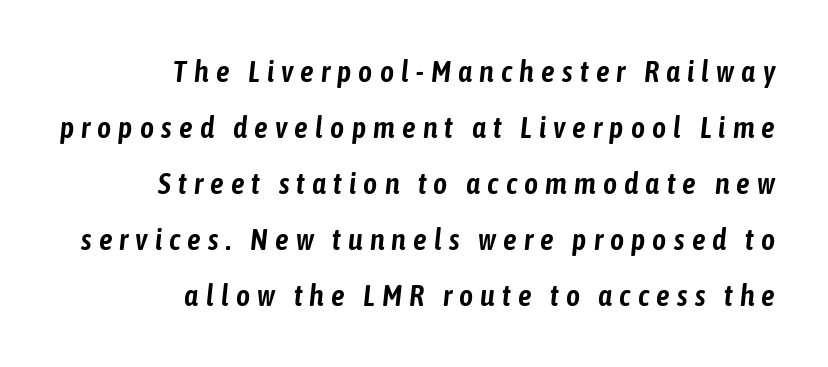
A clean baseline with only descenders dipping below it. The passage shown is typed in a proportional face where columns would drift. Characters are canted at an angle relative to the baseline's perpendicular. The type is letterspaced generously, with wide tracking. These lines are set flush right with a ragged left edge.
